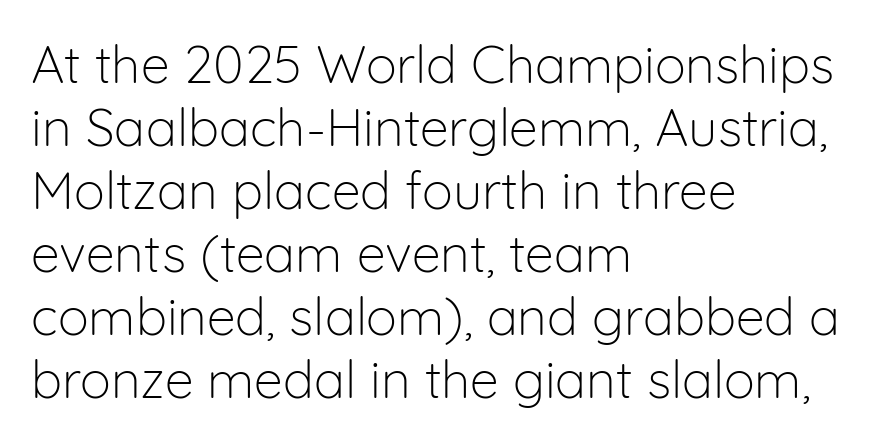
The image shows 52 px light sans-serif type, upright; set left-aligned, line spacing 1.21x, normal letter spacing, not underlined; low stroke contrast and a medium x-height.
